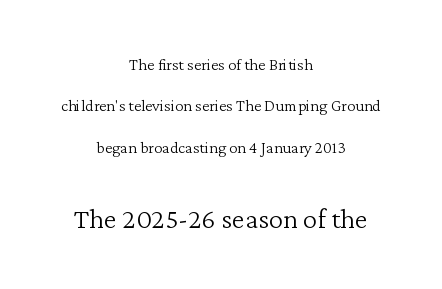
The image shows 29 px light serif type, upright; set centered, loose line spacing (2.44x), normal letter spacing, not underlined; the second (bottom) block is 1.71x larger; low stroke contrast and a medium x-height.
